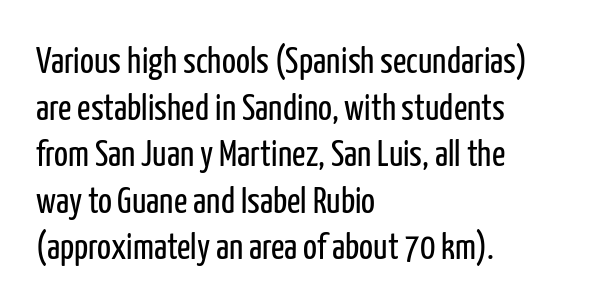
Q: Is the text bold? A: No.
Q: Is the text italic (slanted)? A: No, it is upright.
Q: Is the typeface a serif or a sans-serif typeface? A: Sans-serif.
Q: Is the text underlined? A: No.
Q: How is the paragraph aligned? A: Left-aligned.
Q: Is the spacing between letters normal or unusually wide? A: Normal.
Q: Is the spacing between lines tight, normal or loose? A: Normal.
Q: Width (condensed, normal, or wide)? A: Condensed.
Q: Stroke contrast? A: Low.
Q: x-height? A: Medium.
Q: Monospaced? A: No.
